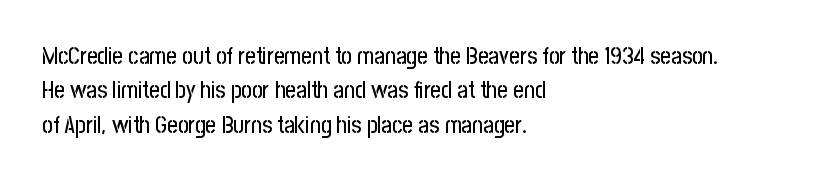
The image shows 23 px text type, upright; set left-aligned, normal line spacing (1.5x), normal letter spacing, not underlined.
